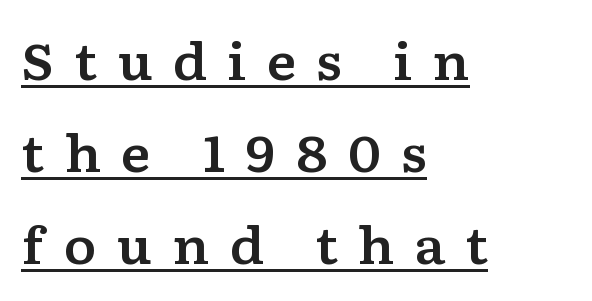
A student would call this left alignment; a typographer would say flush left, rag right. Here the designer chose a conventional face with non-uniform glyph widths. A rule runs beneath these lines of type. Posture: straight, roman, zero tilt. The font family rendered here belongs to the serif group. Inter-character spacing is expanded well beyond the font's built-in metrics.
